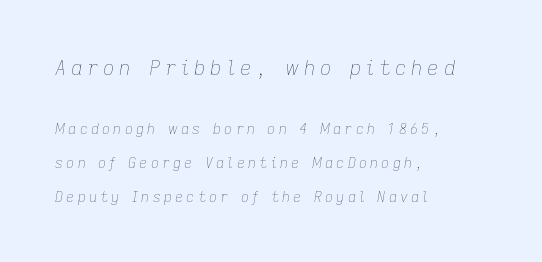
The image shows 20 px text type, italic (leaning right); set left-aligned, loose line spacing (2.44x), unusually wide letter spacing (+0.23 em), not underlined; the first (top) block is 1.43x larger.
